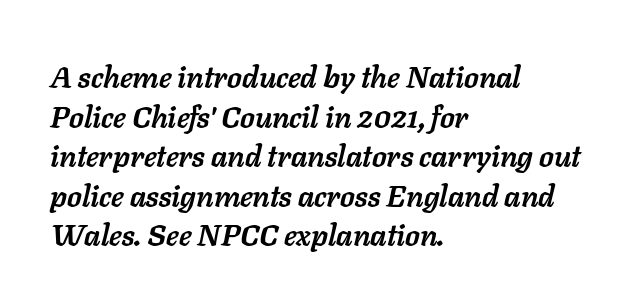
Q: Is the text bold? A: Yes.
Q: Is the text italic (slanted)? A: Yes, it leans right by about 11 degrees.
Q: Is the text underlined? A: No.
Q: How is the paragraph aligned? A: Left-aligned.
Q: Is the spacing between letters normal or unusually wide? A: Normal.
Q: Is the spacing between lines tight, normal or loose? A: Normal.
Q: Width (condensed, normal, or wide)? A: Normal.
Q: Stroke contrast? A: Low.
Q: x-height? A: Medium.
Q: Monospaced? A: No.
